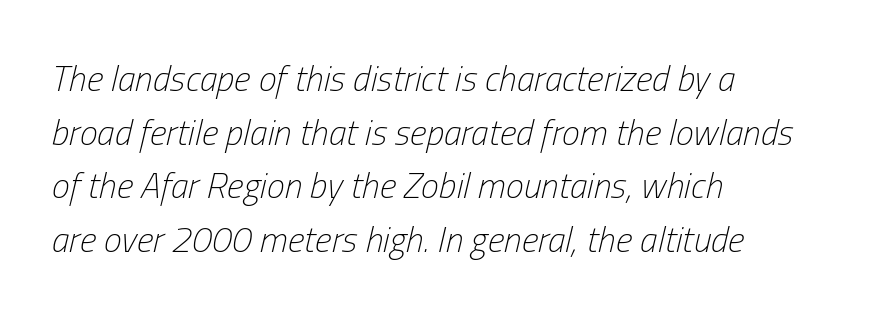
Typeset ragged right — the left edge is the straight one. Observe the ordinary spacing: letters are neighbours, not strangers. Each new line begins a customary step beneath the previous one. Each row of text sits above clean, open space. Each letter keeps its own natural width here, so spacing adapts to shape. You can tell it's italic because the verticals aren't actually vertical.
